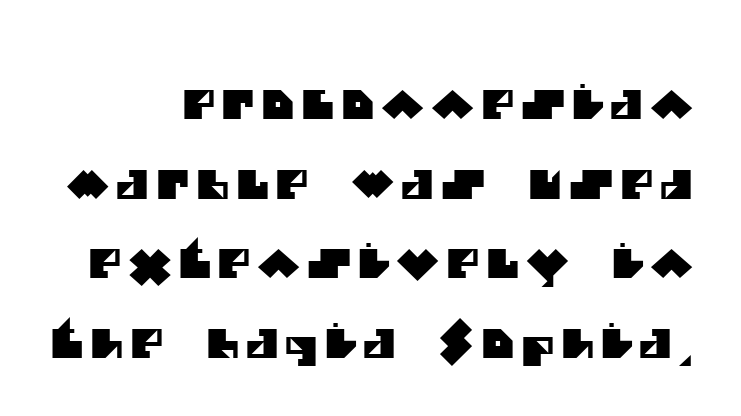
The image shows 40 px sans-serif type; set loose line spacing (1.99x), not underlined; medium stroke contrast and a large x-height.
